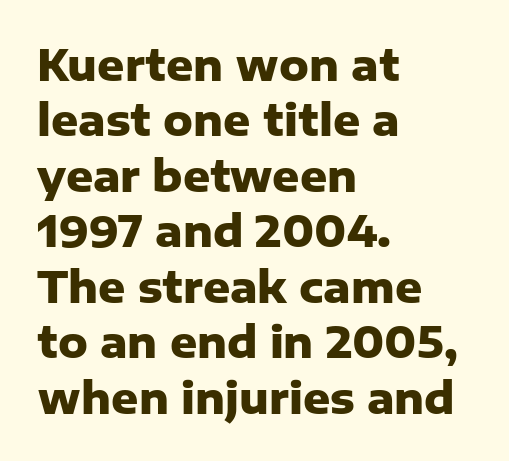
Q: Is the text bold? A: Yes.
Q: Is the text italic (slanted)? A: No, it is upright.
Q: Is the typeface a serif or a sans-serif typeface? A: Sans-serif.
Q: Is the text underlined? A: No.
Q: How is the paragraph aligned? A: Left-aligned.
Q: Is the spacing between letters normal or unusually wide? A: Normal.
Q: Is the spacing between lines tight, normal or loose? A: Normal.
Q: Width (condensed, normal, or wide)? A: Normal.
Q: Stroke contrast? A: Low.
Q: x-height? A: Medium.
Q: Monospaced? A: No.
